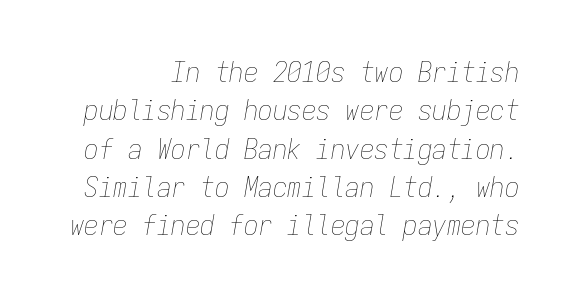
Q: Is the text bold? A: No.
Q: Is the text italic (slanted)? A: Yes, it leans right by about 9 degrees.
Q: Is the text underlined? A: No.
Q: Is the spacing between letters normal or unusually wide? A: Normal.
Q: Is the spacing between lines tight, normal or loose? A: Normal.
Q: Width (condensed, normal, or wide)? A: Condensed.
Q: Stroke contrast? A: Low.
Q: x-height? A: Medium.
Q: Monospaced? A: Yes.
